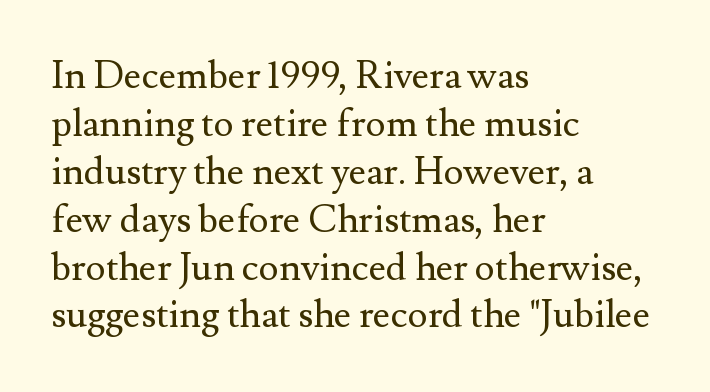
The image shows 38 px regular-weight serif type, upright; set left-aligned, normal line spacing (1.26x), normal letter spacing, not underlined; medium stroke contrast and a small x-height.
